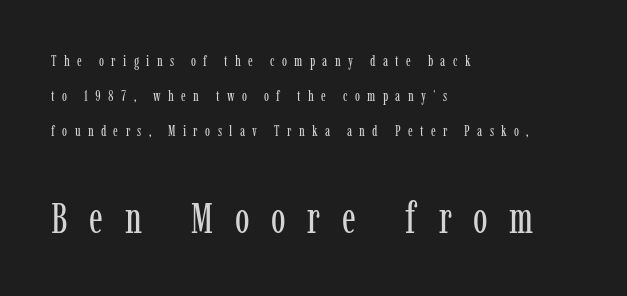
Weight class: somewhere from thin through regular. The area under the type is left untouched. Varying glyph widths throughout — classic text-font behaviour. All the whitespace from short lines collects on the right.
